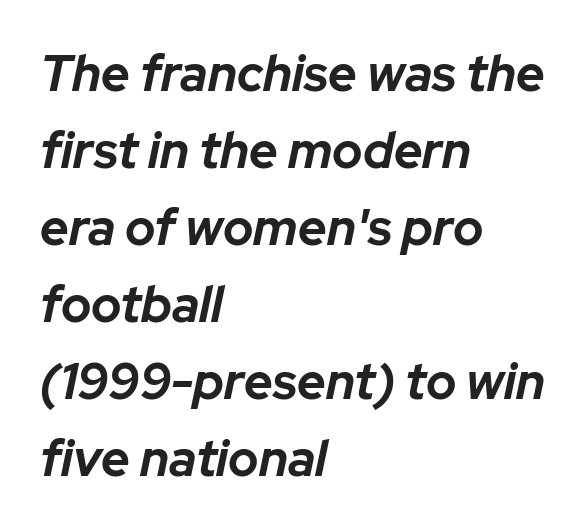
{"italic": "yes", "lean": "right", "slant_degrees": 12, "bold": "yes", "weight": "bold", "width": "normal", "stroke_contrast": "low", "x_height": "medium", "monospaced": "no", "underline": "no", "align": "left", "line_spacing": "normal", "line_spacing_ratio": 1.54, "letter_spacing": "normal", "letter_spacing_em": 0.0, "glyph_px": 50}
